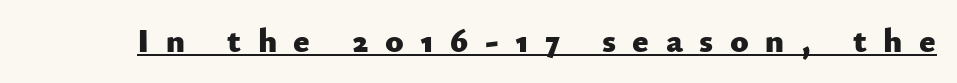
{"serif": "no", "italic": "no", "bold": "yes", "weight": "heavy", "width": "normal", "stroke_contrast": "low", "x_height": "small", "monospaced": "no", "underline": "yes", "letter_spacing": "wide", "letter_spacing_em": 0.49, "glyph_px": 34}
